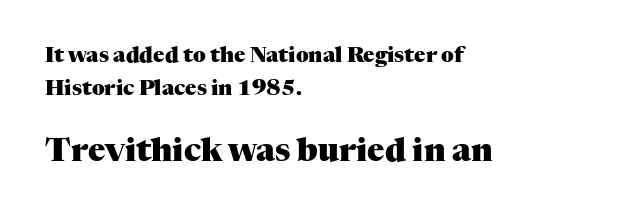
Students, note that the glyphs here touch the page at normal intervals. Students, observe: this is what conventionally led text looks like. Bare-footed words on every line. The glyphs in this specimen are seriffed. Vertical strokes here are truly vertical. Typesetter's note — lower block bumped up in size, upper block left smaller.
